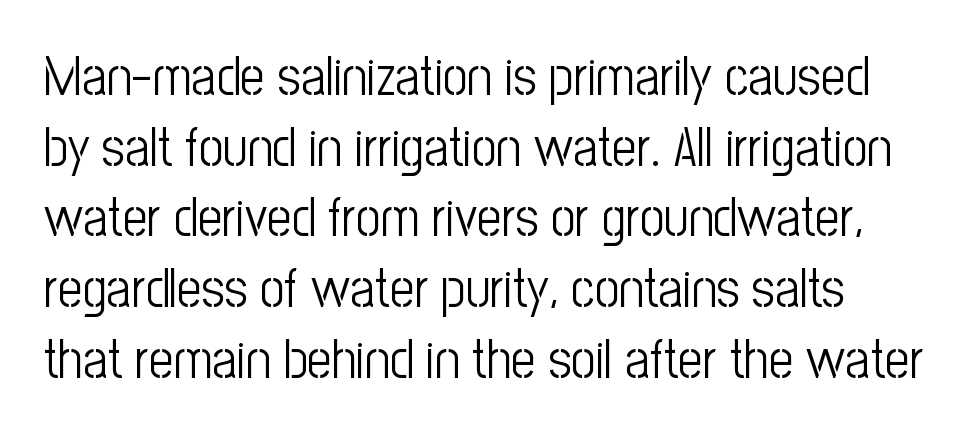
{"serif": "no", "italic": "no", "bold": "no", "weight": "light", "width": "condensed", "stroke_contrast": "low", "x_height": "medium", "monospaced": "no", "underline": "no", "line_spacing": "normal", "line_spacing_ratio": 1.31, "letter_spacing": "normal", "letter_spacing_em": 0.0, "glyph_px": 54}
